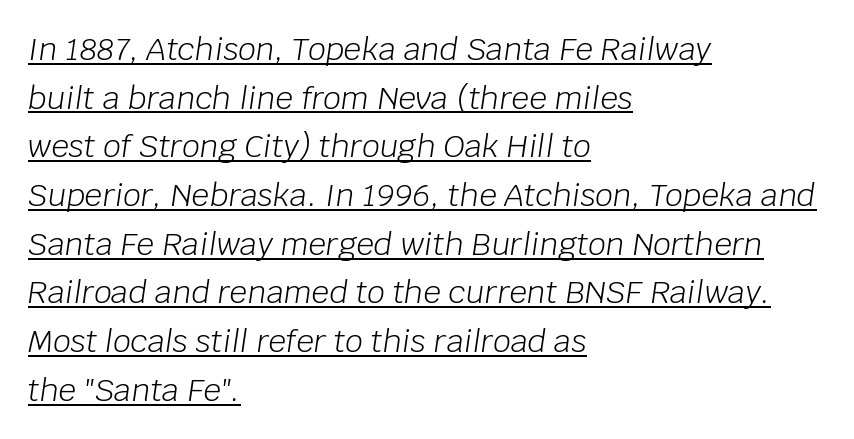
The image shows 31 px light type, italic (leaning right); set left-aligned, normal line spacing (1.57x), normal letter spacing, underlined; low stroke contrast and a large x-height.
